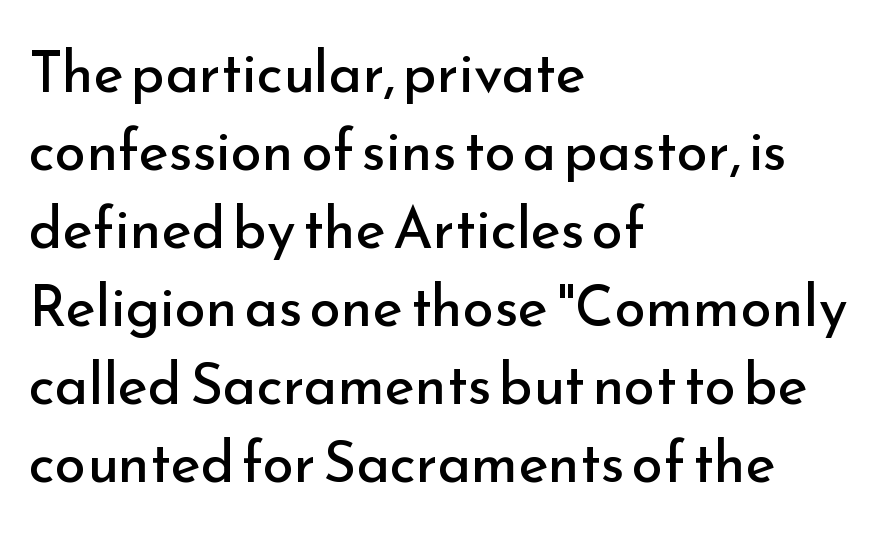
Q: Is the text bold? A: No.
Q: Is the text italic (slanted)? A: No, it is upright.
Q: Is the typeface a serif or a sans-serif typeface? A: Sans-serif.
Q: Is the text underlined? A: No.
Q: How is the paragraph aligned? A: Left-aligned.
Q: Is the spacing between letters normal or unusually wide? A: Normal.
Q: Is the spacing between lines tight, normal or loose? A: Normal.
Q: Width (condensed, normal, or wide)? A: Normal.
Q: Stroke contrast? A: Low.
Q: x-height? A: Small.
Q: Monospaced? A: No.
